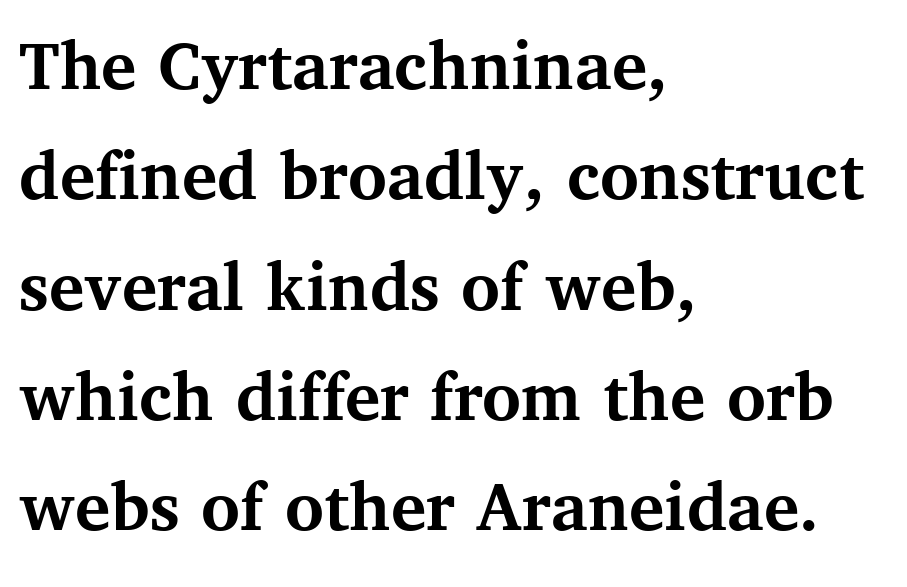
Q: Is the text bold? A: Yes.
Q: Is the text italic (slanted)? A: No, it is upright.
Q: Is the typeface a serif or a sans-serif typeface? A: Serif.
Q: Is the text underlined? A: No.
Q: How is the paragraph aligned? A: Left-aligned.
Q: Is the spacing between letters normal or unusually wide? A: Normal.
Q: Is the spacing between lines tight, normal or loose? A: Normal.
Q: Width (condensed, normal, or wide)? A: Normal.
Q: Stroke contrast? A: Medium.
Q: x-height? A: Medium.
Q: Monospaced? A: No.
